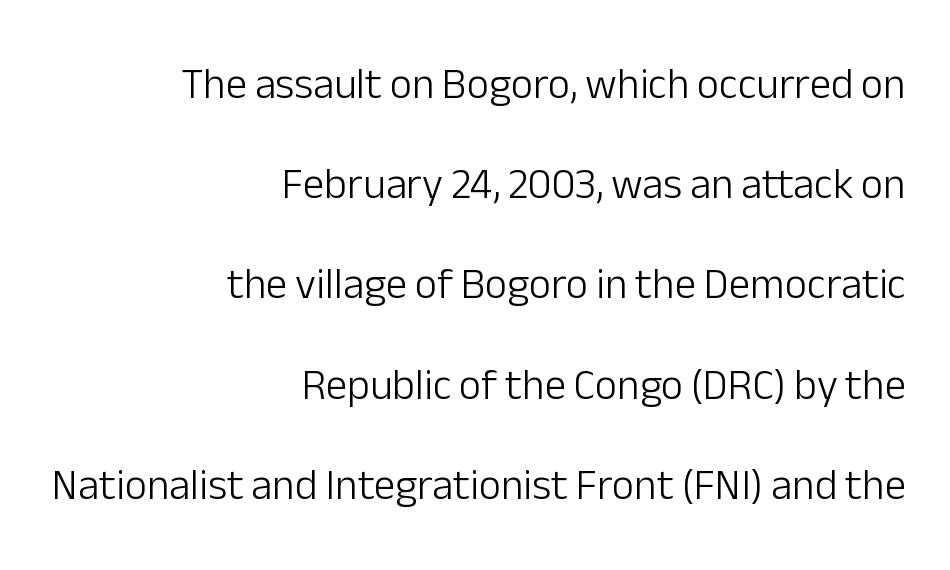
Q: Is the text bold? A: No.
Q: Is the text italic (slanted)? A: No, it is upright.
Q: Is the typeface a serif or a sans-serif typeface? A: Sans-serif.
Q: Is the text underlined? A: No.
Q: How is the paragraph aligned? A: Right-aligned.
Q: Is the spacing between letters normal or unusually wide? A: Normal.
Q: Is the spacing between lines tight, normal or loose? A: Loose.
Q: Width (condensed, normal, or wide)? A: Normal.
Q: Stroke contrast? A: Low.
Q: x-height? A: Medium.
Q: Monospaced? A: No.
